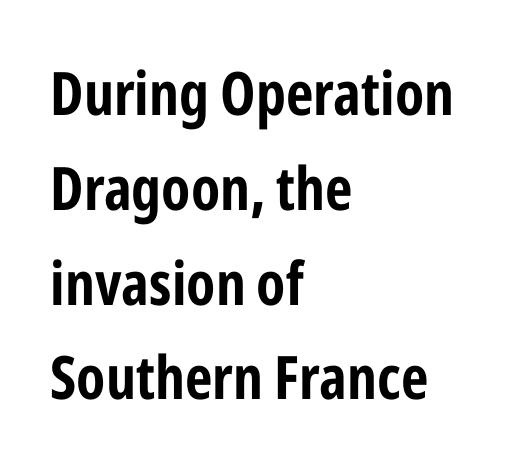
{"serif": "no", "italic": "no", "bold": "yes", "weight": "bold", "width": "condensed", "stroke_contrast": "low", "x_height": "medium", "monospaced": "no", "underline": "no", "align": "left", "line_spacing": "normal", "line_spacing_ratio": 1.58, "letter_spacing": "normal", "letter_spacing_em": 0.0, "glyph_px": 60}
